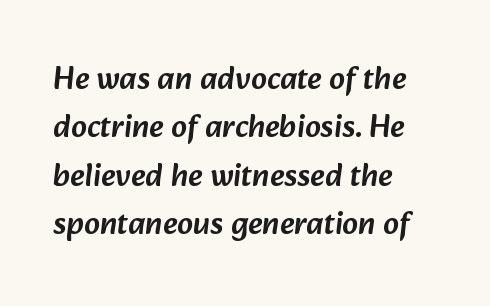
Students, note that the glyphs here touch the page at normal intervals. The ragged edge is on the right, which tells us the setting is flush left. Looks like regular typesetting: each glyph gets only the width it needs. The zone under the glyphs is completely vacant.
